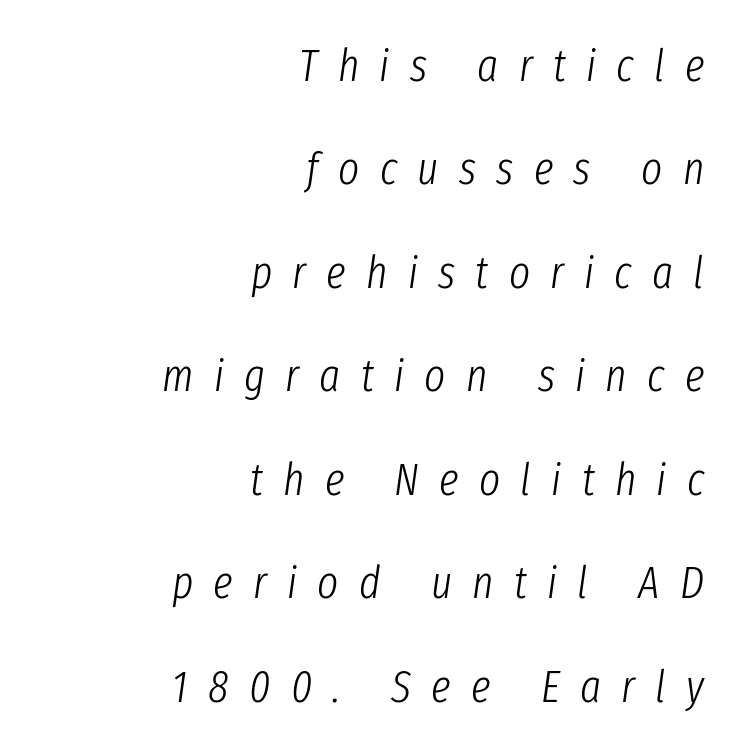
The rendering uses a large line-height, opening up the rows. Tracking here is generous; glyphs stand well apart from one another. The paragraph shown leans on its right margin. Notice how the stems are inclined rather than vertical — that's the hallmark of italics. Note the varied advance widths — an 'i' is clearly narrower than an 'm'. The strip under each line holds only bare page.
